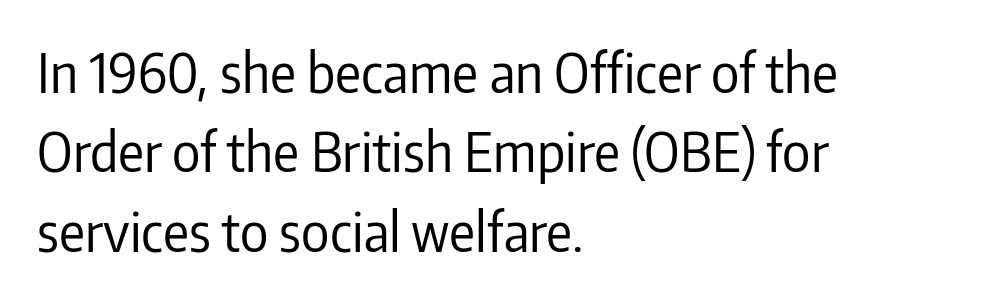
If you drew a ruler down the left edge, every line would touch it. The letters stand upright; this is a roman face. The face looks like a standard text weight, possibly lighter. Descenders hang freely into open space.
